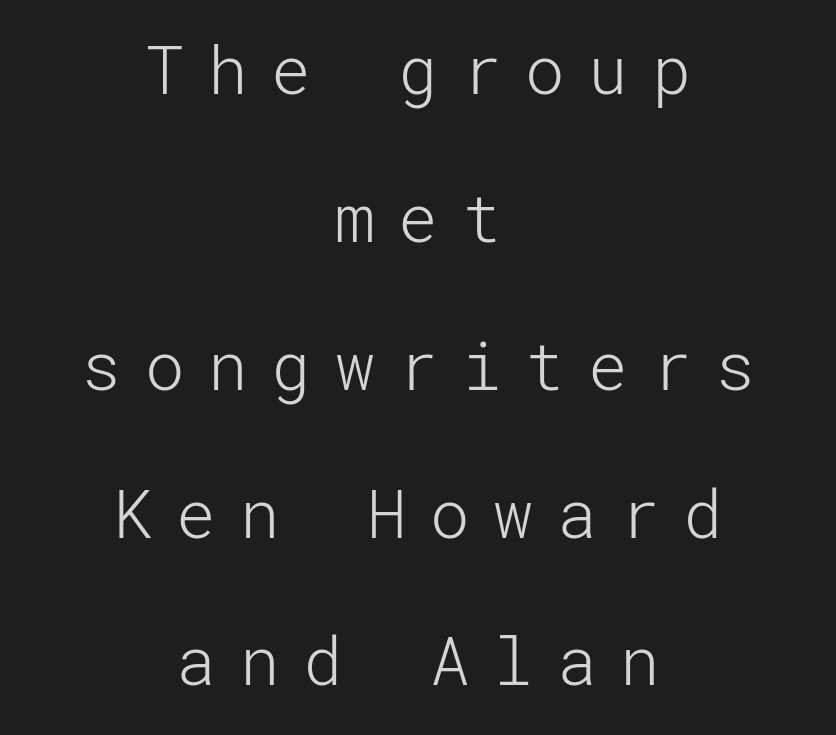
{"serif": "no", "italic": "no", "bold": "no", "weight": "light", "width": "normal", "stroke_contrast": "low", "x_height": "medium", "underline": "no", "align": "center", "line_spacing": "loose", "line_spacing_ratio": 2.24, "letter_spacing": "wide", "letter_spacing_em": 0.36, "glyph_px": 66}
